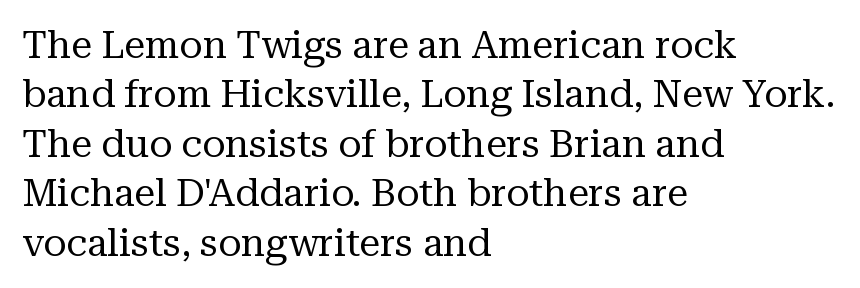
The image shows 38 px regular-weight serif type, upright; set left-aligned, normal line spacing (1.3x), normal letter spacing, not underlined; medium stroke contrast and a medium x-height.
